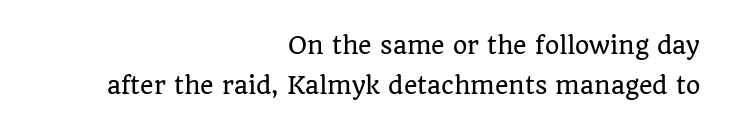
The image shows 23 px text type, upright; set right-aligned, line spacing 1.74x, normal letter spacing, not underlined.
